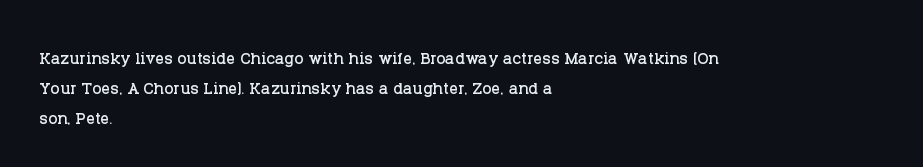
The lettering stays uniformly vertical, giving the passage a roman look. The text block is weighted toward the left margin, trailing off unevenly rightward. A typesetter would call this zero additional tracking. Evenly set lines give the paragraph a standard silhouette.
